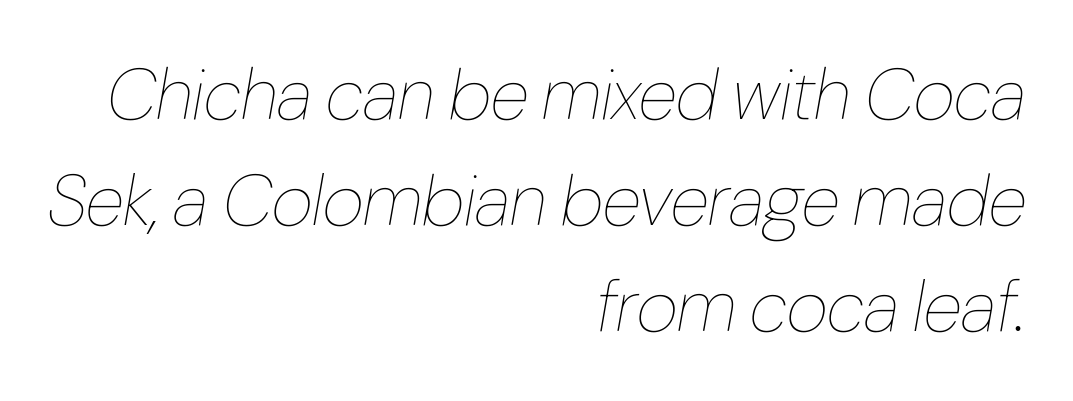
{"italic": "yes", "lean": "right", "slant_degrees": 10, "bold": "no", "weight": "thin", "width": "condensed", "stroke_contrast": "low", "x_height": "medium", "monospaced": "no", "underline": "no", "align": "right", "line_spacing": "normal", "line_spacing_ratio": 1.47, "letter_spacing": "normal", "letter_spacing_em": 0.0, "glyph_px": 72}
